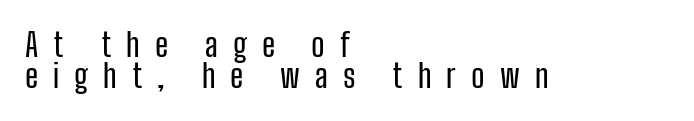
The image shows 32 px condensed sans-serif type, upright; set left-aligned, tight line spacing (0.98x), unusually wide letter spacing (+0.47 em), not underlined; low stroke contrast and a medium x-height.
